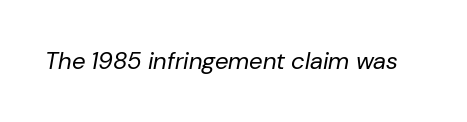
The image shows 24 px text type, italic (leaning right); set normal letter spacing, not underlined.
